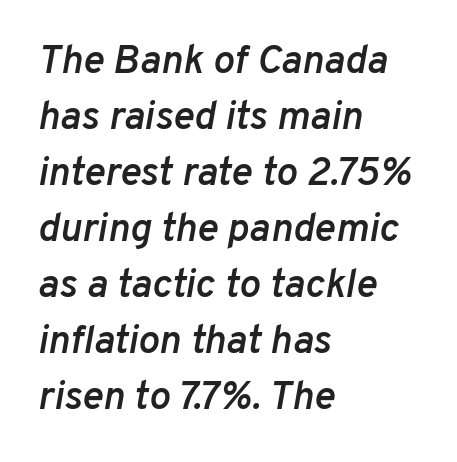
The rendering uses natural spacing where letterforms have individual widths. The paragraph has a hard left edge and a soft right edge. Stroke thickness is moderately raised; the sample reads as semibold. There is no visible air inserted between adjacent glyphs.
